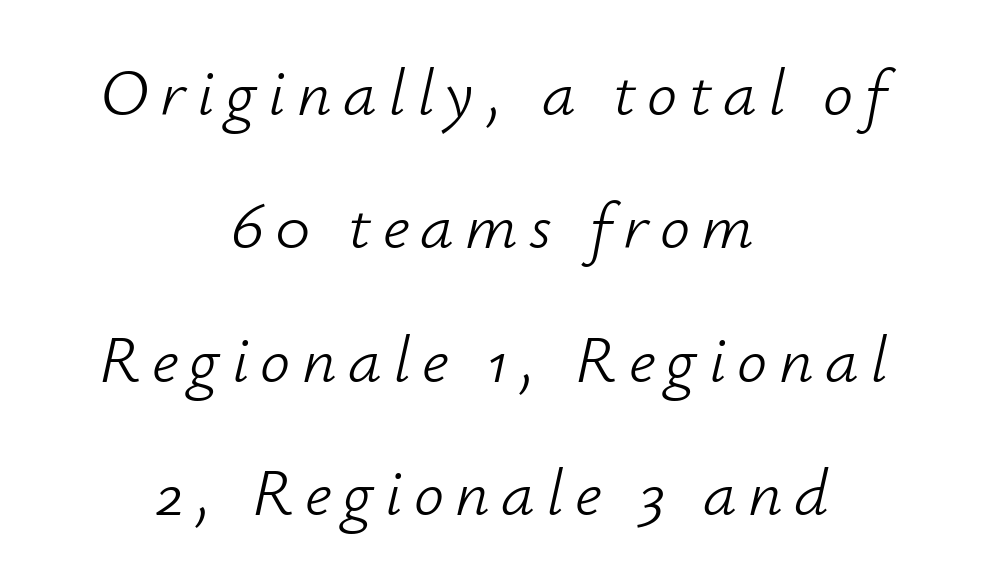
{"italic": "yes", "lean": "right", "slant_degrees": 12, "bold": "no", "weight": "light", "width": "normal", "stroke_contrast": "low", "x_height": "small", "monospaced": "no", "underline": "no", "align": "center", "line_spacing": "loose", "line_spacing_ratio": 1.99, "glyph_px": 67}
